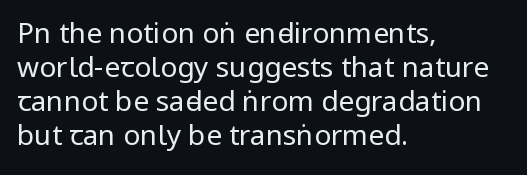
Q: Is the text bold? A: No.
Q: Is the text italic (slanted)? A: No, it is upright.
Q: Is the typeface a serif or a sans-serif typeface? A: Sans-serif.
Q: Is the text underlined? A: No.
Q: How is the paragraph aligned? A: Left-aligned.
Q: Is the spacing between letters normal or unusually wide? A: Normal.
Q: Width (condensed, normal, or wide)? A: Condensed.
Q: Stroke contrast? A: Low.
Q: x-height? A: Large.
Q: Monospaced? A: No.
